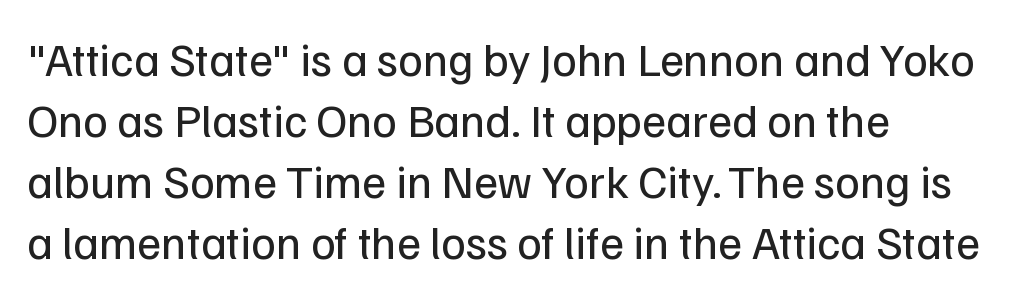
The image shows 47 px regular-weight sans-serif type, upright; set normal line spacing (1.3x), normal letter spacing, not underlined; low stroke contrast and a medium x-height.
